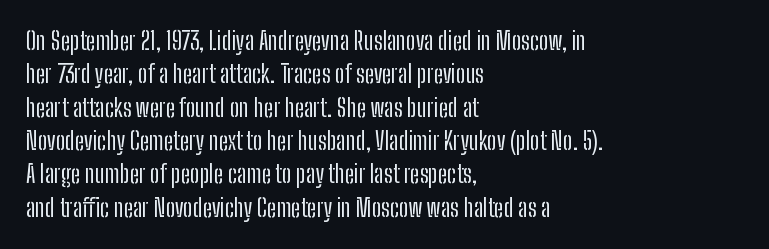
{"italic": "no", "bold": "no", "underline": "no", "align": "left", "line_spacing": "normal", "line_spacing_ratio": 1.39, "letter_spacing": "normal", "letter_spacing_em": 0.0, "glyph_px": 24}
